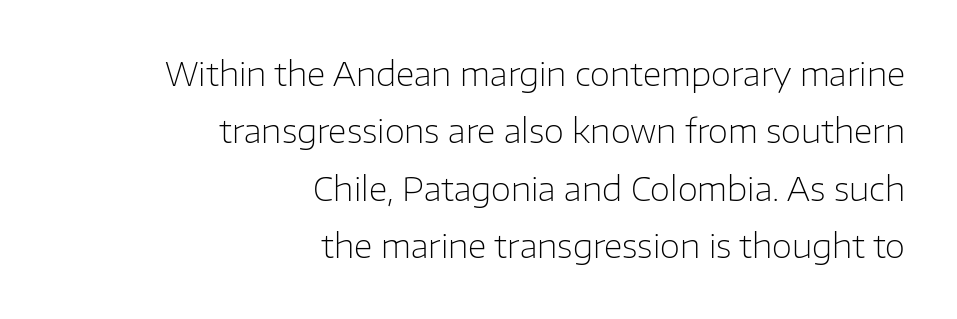
Q: Is the text bold? A: No.
Q: Is the text italic (slanted)? A: No, it is upright.
Q: Is the typeface a serif or a sans-serif typeface? A: Sans-serif.
Q: Is the text underlined? A: No.
Q: How is the paragraph aligned? A: Right-aligned.
Q: Is the spacing between letters normal or unusually wide? A: Normal.
Q: Width (condensed, normal, or wide)? A: Normal.
Q: Stroke contrast? A: Low.
Q: x-height? A: Medium.
Q: Monospaced? A: No.
